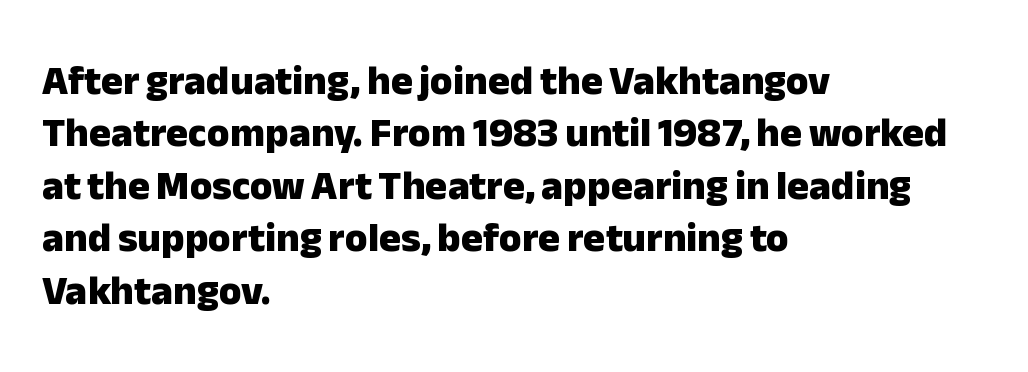
{"serif": "no", "italic": "no", "bold": "yes", "weight": "heavy", "width": "normal", "stroke_contrast": "low", "x_height": "medium", "monospaced": "no", "underline": "no", "align": "left", "line_spacing": "normal", "line_spacing_ratio": 1.28, "letter_spacing": "normal", "letter_spacing_em": 0.0, "glyph_px": 41}
